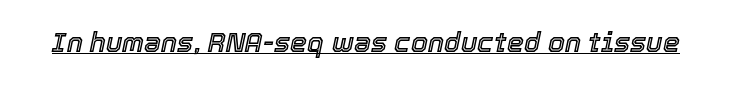
These lines keep a tight, regular rhythm from letter to letter. Compared with undecorated copy, this sample adds a rule below the words. The typography opts for an oblique posture over an upright one.
